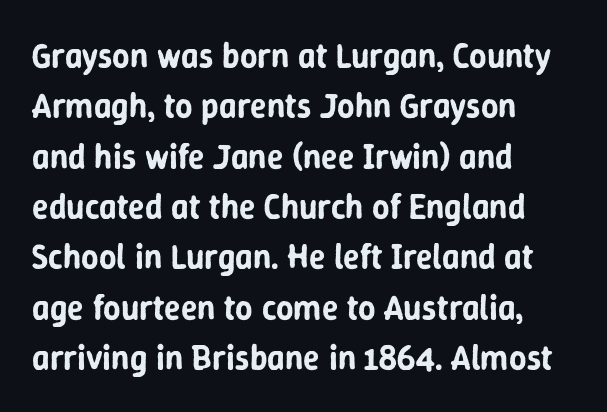
The image shows 34 px sans-serif type, upright; set left-aligned, normal line spacing (1.48x), normal letter spacing, not underlined; low stroke contrast and a medium x-height.
